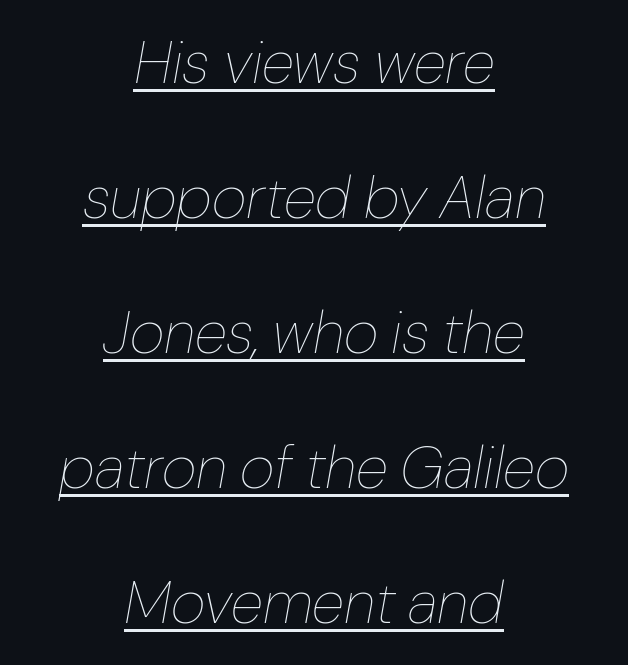
The image shows 60 px thin type, italic (leaning right); set centered, loose line spacing (2.25x), normal letter spacing, underlined; low stroke contrast and a medium x-height.
